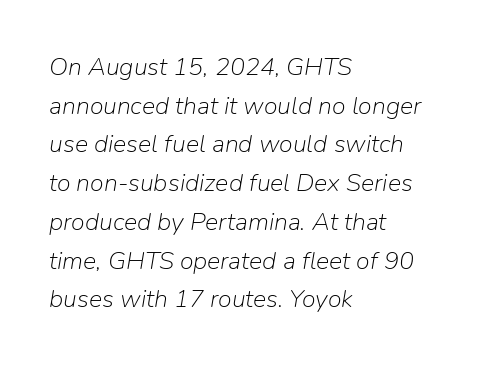
Notice how the stems are inclined rather than vertical — that's the hallmark of italics. Whoever set this chose a conventional vertical rhythm. All the whitespace from short lines collects on the right. In terms of letterspacing, this is plain default setting. Honestly, there is no underline to notice here at all. Stroke mass is kept to a normal reading level or below.
